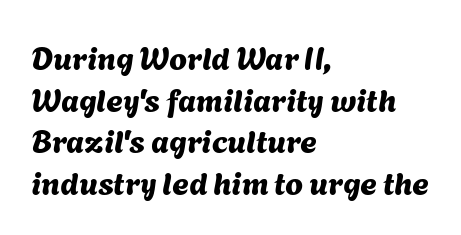
The glyphs in this specimen are sans serif. Is the block centered? No — it sits flush against the left margin. Proportional: the letters do not fall into vertical columns. Look at the tracking — it's just the regular setting, nothing added. The string is rendered with underlining switched off. Does the leading feel generous? No, just average.
